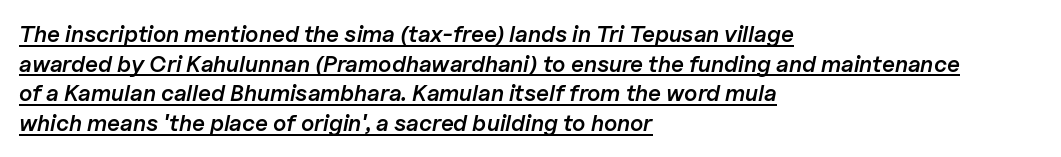
Is there an underline? Yes — a line sits under the letters. As a designer I'd log this as weight 600, semibold. If you measured baseline to baseline, you'd find a middling distance. Does extra space separate the letters? No, they use regular spacing.
